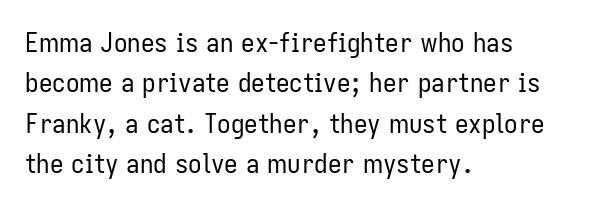
{"italic": "no", "bold": "no", "underline": "no", "align": "left", "line_spacing": "normal", "line_spacing_ratio": 1.5, "letter_spacing": "normal", "letter_spacing_em": 0.0, "glyph_px": 27}
